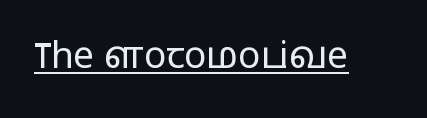
Q: Is the text bold? A: No.
Q: Is the text italic (slanted)? A: No, it is upright.
Q: Is the typeface a serif or a sans-serif typeface? A: Sans-serif.
Q: Is the text underlined? A: Yes.
Q: Is the spacing between letters normal or unusually wide? A: Normal.
Q: Width (condensed, normal, or wide)? A: Wide.
Q: Stroke contrast? A: Low.
Q: x-height? A: Medium.
Q: Monospaced? A: No.
